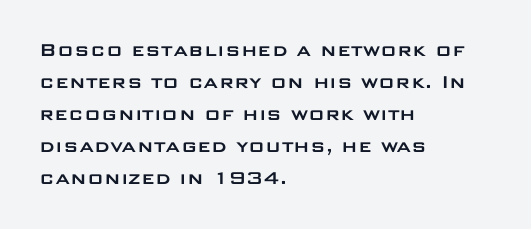
Q: Is the text italic (slanted)? A: No, it is upright.
Q: Is the text underlined? A: No.
Q: How is the paragraph aligned? A: Left-aligned.
Q: Is the spacing between letters normal or unusually wide? A: Normal.
Q: Is the spacing between lines tight, normal or loose? A: Normal.
